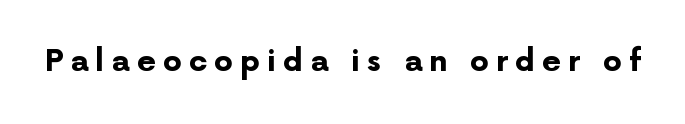
The image shows 30 px bold sans-serif type, upright; set unusually wide letter spacing (+0.23 em), not underlined; low stroke contrast and a medium x-height.
